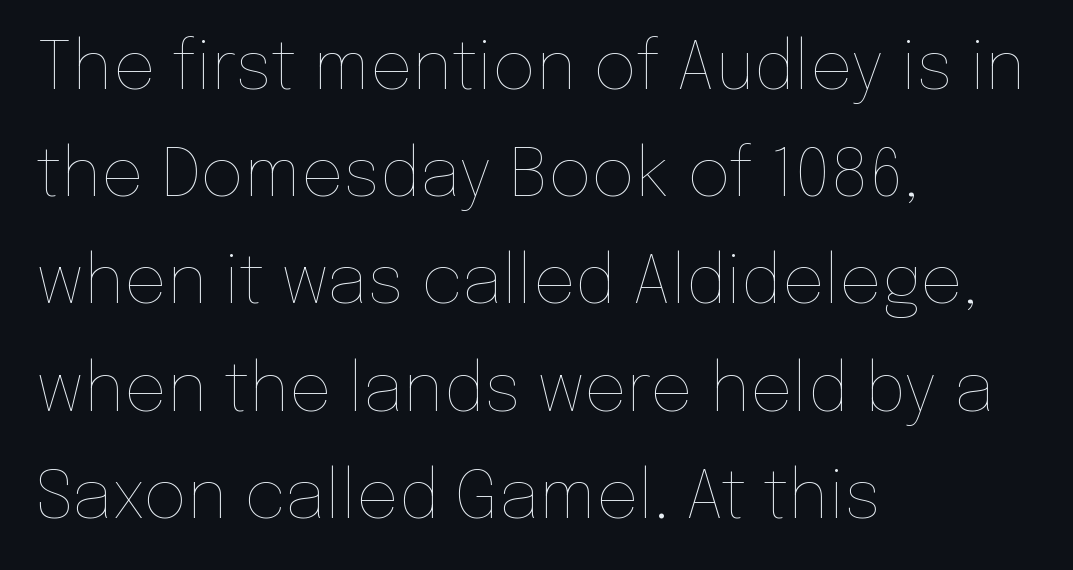
If you drew a line through each stem, it would be perfectly vertical. The rows are spaced the way most documents space them. Beneath every word, the page is bare. Do the characters align in a grid? No, the font is proportional. Stem width sits at or under what a default text font uses. A classic flush-left, rag-right setting is used for this passage.
